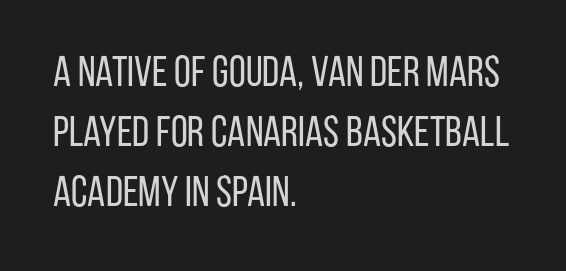
The image shows 43 px regular-weight, condensed sans-serif type, upright; set left-aligned, normal line spacing (1.4x), normal letter spacing, not underlined; low stroke contrast and a large x-height.
